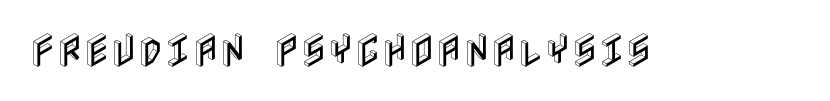
This sample uses an upright cut, with every glyph sitting square on the baseline. The passage shown has conventional tracking throughout. Rule under the text: the space is simply empty.
